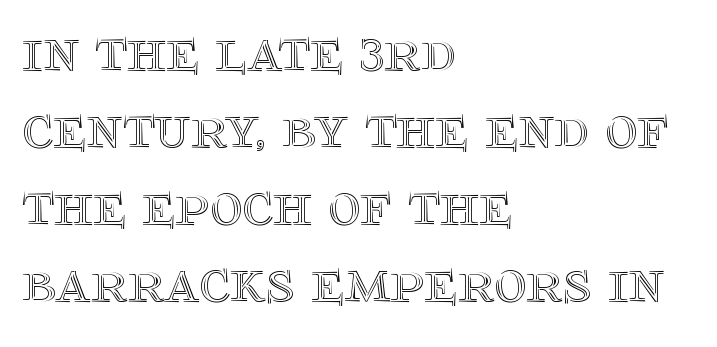
{"italic": "no", "width": "normal", "x_height": "large", "monospaced": "no", "underline": "no", "align": "left", "line_spacing_ratio": 1.24, "letter_spacing": "normal", "letter_spacing_em": 0.0, "glyph_px": 62}
